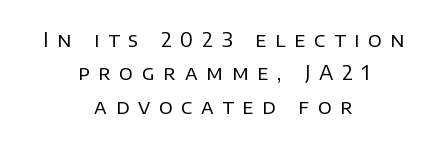
The image shows 20 px text type, upright; set centered, normal line spacing (1.67x), unusually wide letter spacing (+0.44 em), not underlined.
